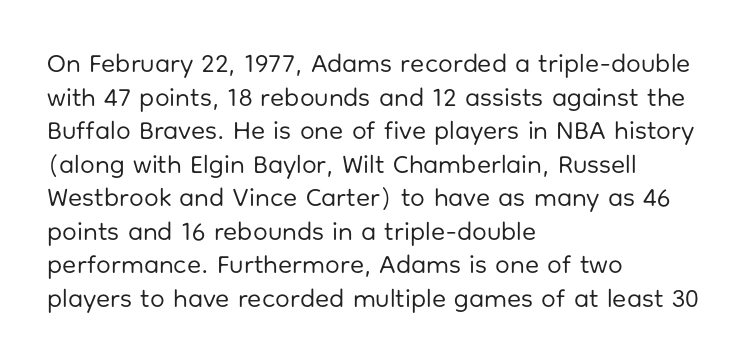
{"italic": "no", "bold": "no", "underline": "no", "align": "left", "line_spacing": "normal", "line_spacing_ratio": 1.29, "letter_spacing": "normal", "letter_spacing_em": 0.0, "glyph_px": 26}
